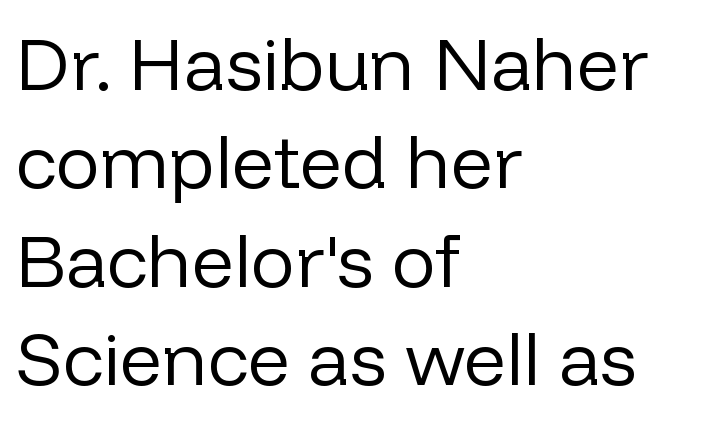
Q: Is the text bold? A: No.
Q: Is the text italic (slanted)? A: No, it is upright.
Q: Is the typeface a serif or a sans-serif typeface? A: Sans-serif.
Q: Is the text underlined? A: No.
Q: How is the paragraph aligned? A: Left-aligned.
Q: Is the spacing between letters normal or unusually wide? A: Normal.
Q: Is the spacing between lines tight, normal or loose? A: Normal.
Q: Width (condensed, normal, or wide)? A: Normal.
Q: Stroke contrast? A: Low.
Q: x-height? A: Medium.
Q: Monospaced? A: No.
